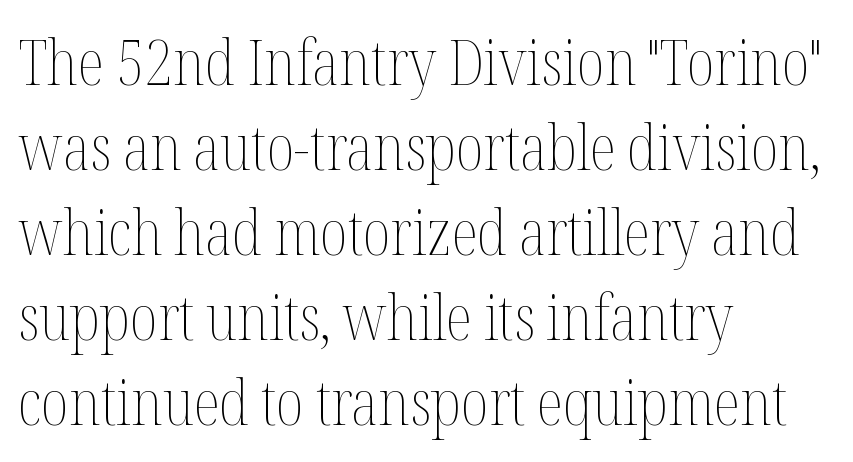
{"italic": "no", "bold": "no", "weight": "thin", "width": "condensed", "stroke_contrast": "medium", "x_height": "medium", "monospaced": "no", "underline": "no", "align": "left", "line_spacing": "normal", "line_spacing_ratio": 1.37, "letter_spacing": "normal", "letter_spacing_em": 0.0, "glyph_px": 62}
